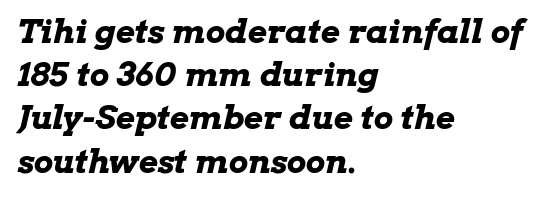
The image shows 33 px bold, wide type, italic (leaning right); set left-aligned, normal line spacing (1.31x), normal letter spacing, not underlined; low stroke contrast and a medium x-height.
